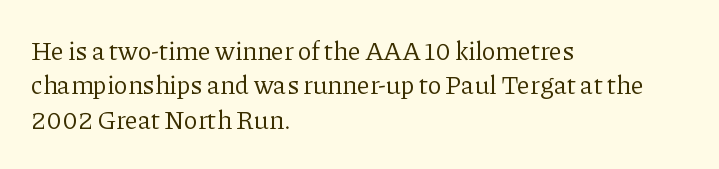
The image shows 26 px text type, upright; set left-aligned, normal line spacing (1.32x), normal letter spacing, not underlined.
